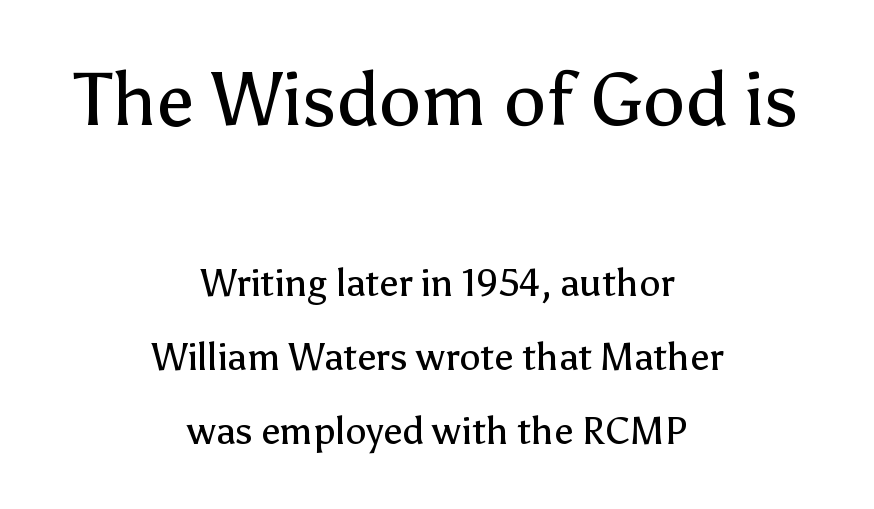
{"serif": "no", "italic": "no", "bold": "no", "weight": "regular", "width": "normal", "stroke_contrast": "low", "x_height": "medium", "monospaced": "no", "underline": "no", "align": "center", "line_spacing": "loose", "line_spacing_ratio": 1.95, "letter_spacing": "normal", "letter_spacing_em": 0.0, "larger_block": "first", "size_ratio": 1.97, "glyph_px": 75}
